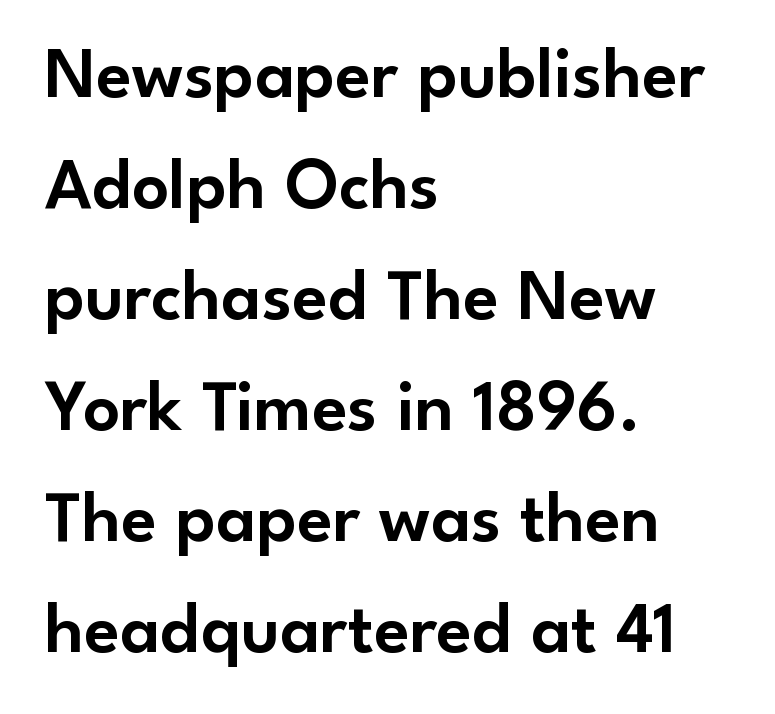
{"serif": "no", "italic": "no", "width": "normal", "stroke_contrast": "low", "x_height": "small", "monospaced": "no", "underline": "no", "align": "left", "line_spacing": "normal", "line_spacing_ratio": 1.52, "letter_spacing": "normal", "letter_spacing_em": 0.0, "glyph_px": 73}
